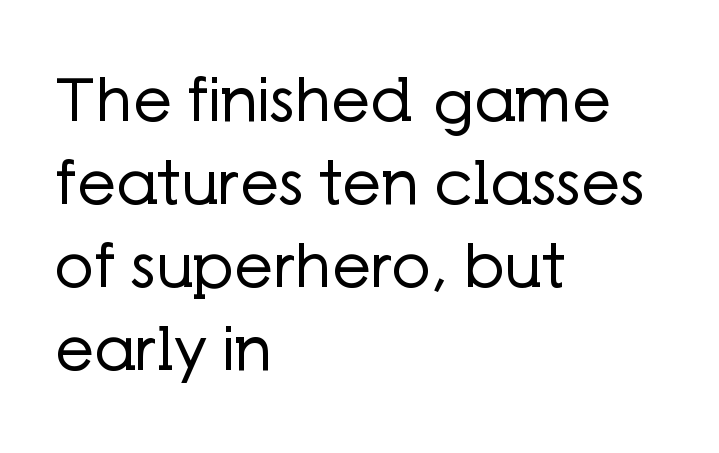
Q: Is the text bold? A: No.
Q: Is the text italic (slanted)? A: No, it is upright.
Q: Is the typeface a serif or a sans-serif typeface? A: Sans-serif.
Q: Is the text underlined? A: No.
Q: How is the paragraph aligned? A: Left-aligned.
Q: Is the spacing between letters normal or unusually wide? A: Normal.
Q: Is the spacing between lines tight, normal or loose? A: Normal.
Q: Width (condensed, normal, or wide)? A: Normal.
Q: Stroke contrast? A: Low.
Q: x-height? A: Medium.
Q: Monospaced? A: No.
